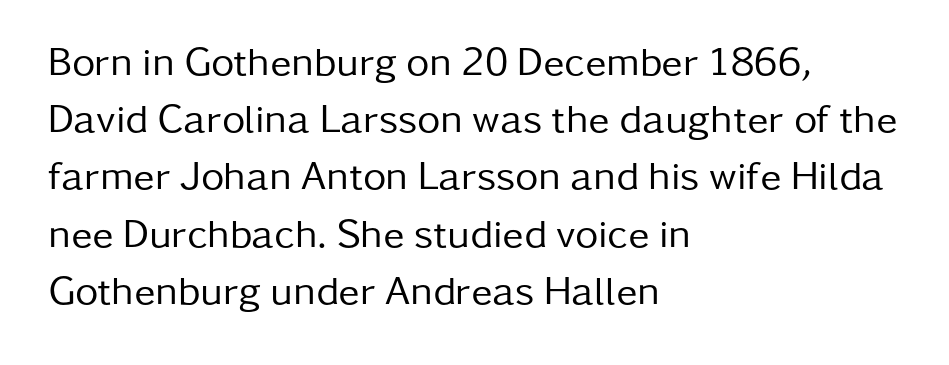
{"serif": "no", "italic": "no", "bold": "no", "weight": "regular", "width": "normal", "stroke_contrast": "low", "x_height": "medium", "monospaced": "no", "underline": "no", "align": "left", "line_spacing": "normal", "line_spacing_ratio": 1.43, "letter_spacing": "normal", "letter_spacing_em": 0.0, "glyph_px": 40}
